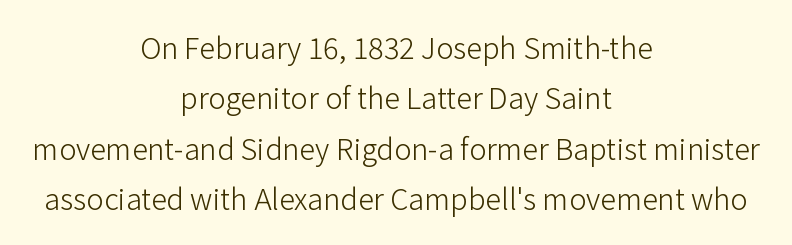
The face used here is proportionally spaced, like ordinary book or web type. What kind of face is this? One without serifs — a sans. Quick note: not italic, upright. Nobody drew a line under any word here.
